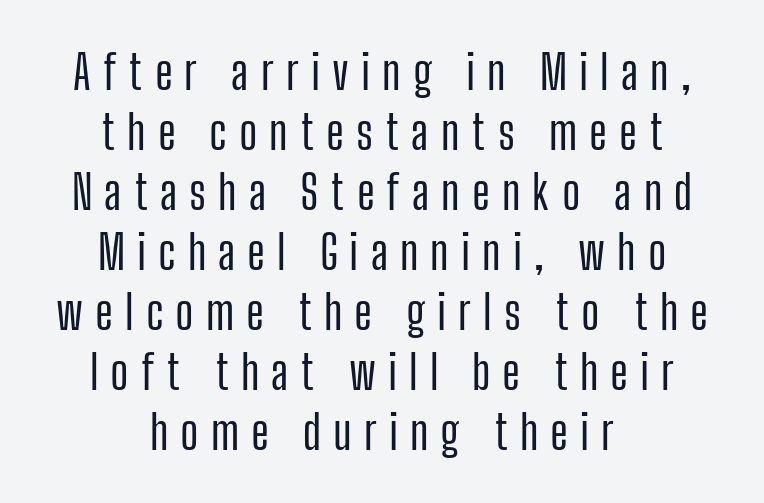
The image shows 48 px condensed sans-serif type, upright; set centered, normal line spacing (1.25x), unusually wide letter spacing (+0.25 em), not underlined; low stroke contrast and a medium x-height.
